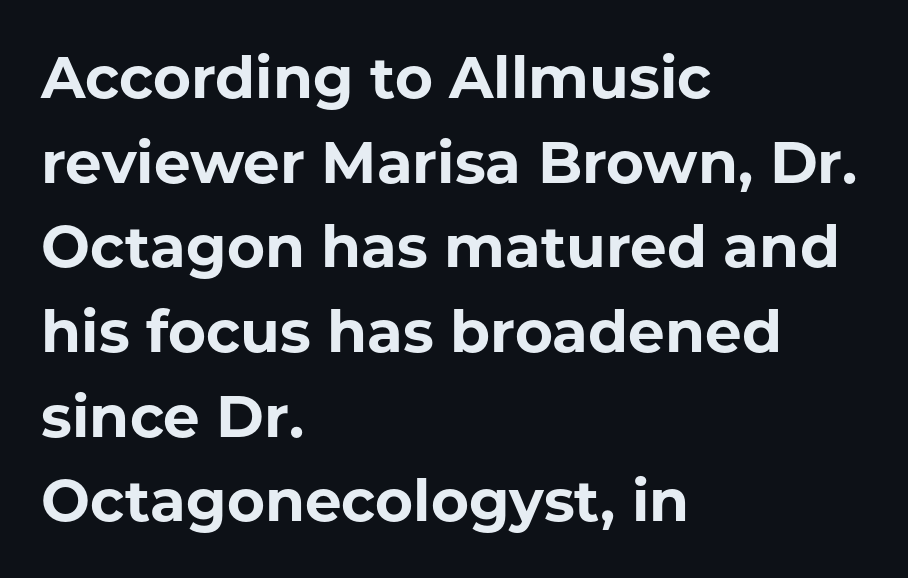
{"serif": "no", "italic": "no", "bold": "yes", "weight": "bold", "width": "normal", "stroke_contrast": "low", "x_height": "medium", "monospaced": "no", "underline": "no", "align": "left", "line_spacing": "normal", "line_spacing_ratio": 1.46, "letter_spacing": "normal", "letter_spacing_em": 0.0, "glyph_px": 58}
